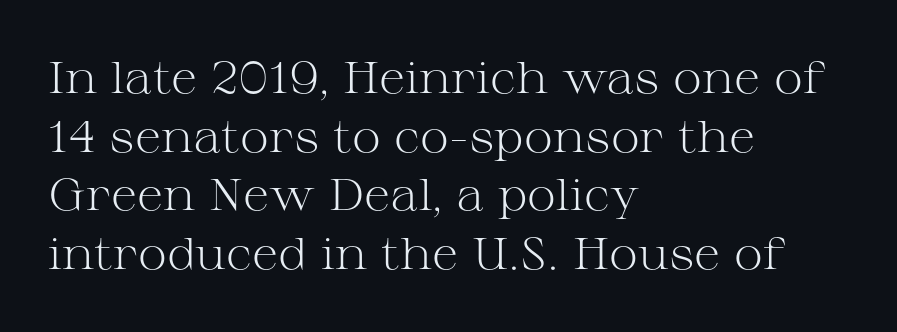
The image shows 44 px light, wide serif type, upright; set left-aligned, normal line spacing (1.33x), normal letter spacing, not underlined; medium stroke contrast and a medium x-height.
